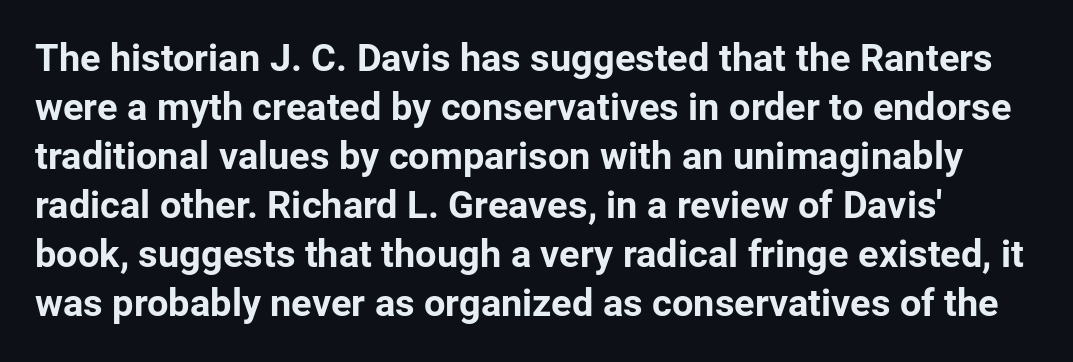
The image shows 38 px bold sans-serif type, upright; set normal line spacing (1.29x), normal letter spacing, not underlined; low stroke contrast and a medium x-height.
